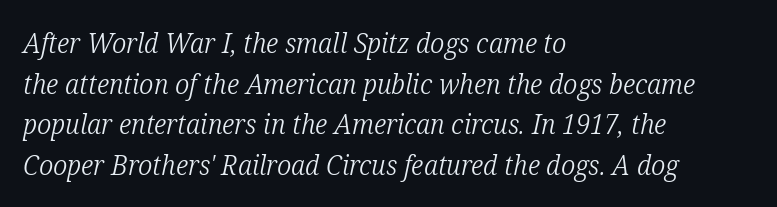
One glance says typical: line gaps are just what's usual. Beneath every word, the page is bare. This rendering uses left alignment, leaving the right contour irregular. The letterforms sit at book weight or below. There's an unmistakable incline to the writing here. The face used here is seriffed, in the tradition of book romans.
